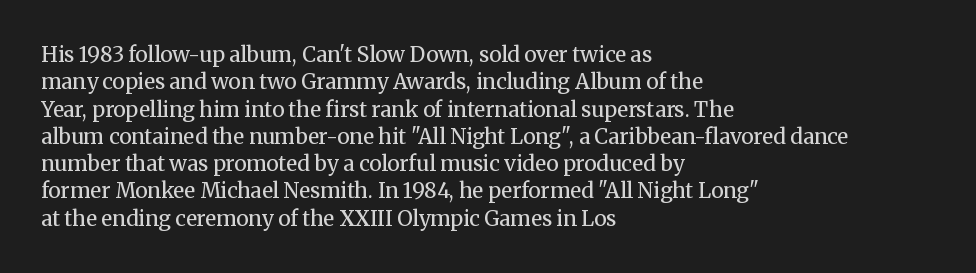
{"italic": "no", "bold": "no", "underline": "no", "align": "left", "line_spacing": "normal", "line_spacing_ratio": 1.3, "letter_spacing": "normal", "letter_spacing_em": 0.0, "glyph_px": 21}
